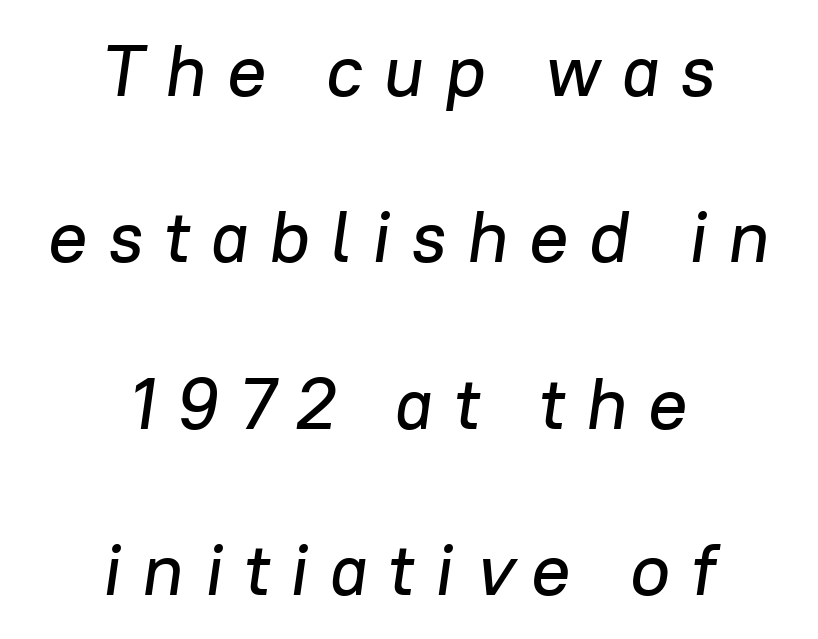
{"italic": "yes", "lean": "right", "slant_degrees": 8, "width": "normal", "stroke_contrast": "low", "x_height": "medium", "monospaced": "no", "underline": "no", "align": "center", "line_spacing": "loose", "line_spacing_ratio": 2.28, "letter_spacing": "wide", "letter_spacing_em": 0.28, "glyph_px": 73}
